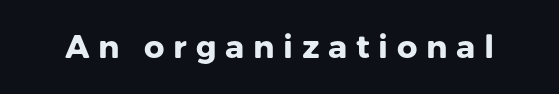
{"serif": "no", "italic": "no", "bold": "yes", "weight": "heavy", "width": "normal", "stroke_contrast": "low", "x_height": "medium", "monospaced": "no", "underline": "no", "letter_spacing": "wide", "letter_spacing_em": 0.27, "glyph_px": 32}
